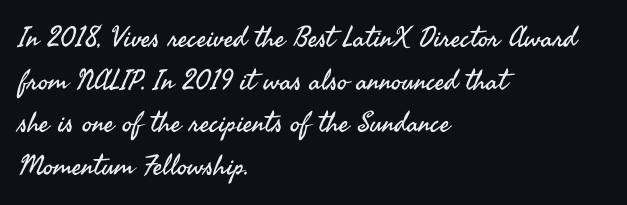
The image shows 28 px regular-weight sans-serif type; set left-aligned, normal line spacing (1.52x), normal letter spacing, not underlined; medium stroke contrast and a small x-height.
